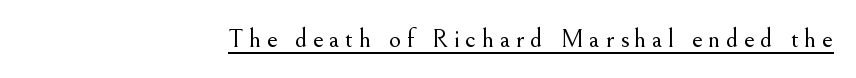
{"italic": "no", "bold": "no", "underline": "yes", "align": "right", "letter_spacing": "wide", "letter_spacing_em": 0.2, "glyph_px": 27}
